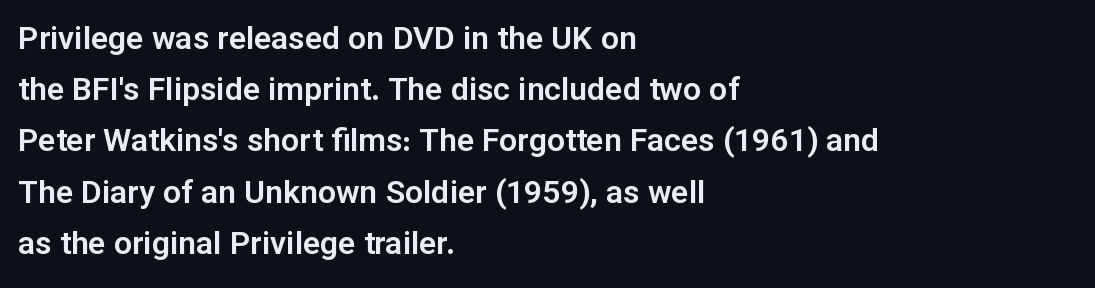
Note the varied advance widths — an 'i' is clearly narrower than an 'm'. Rows of type keep a routine distance in the vertical direction. A student would call this left alignment; a typographer would say flush left, rag right. Underlining? Definitely not there.
